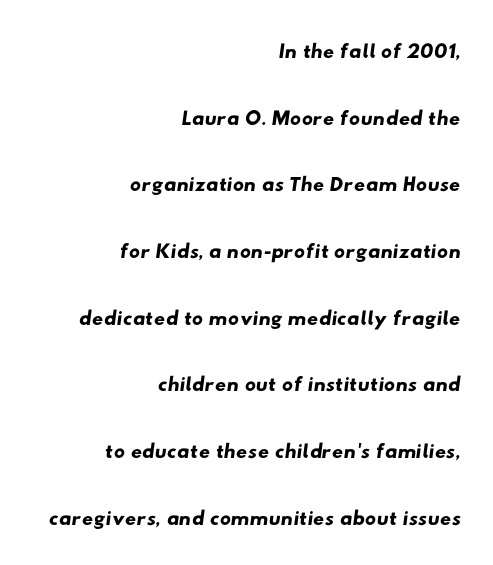
The image shows 31 px wide sans-serif type; set right-aligned, loose line spacing (2.15x), normal letter spacing, not underlined; low stroke contrast and a small x-height.
